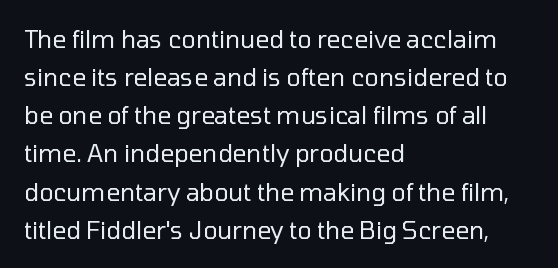
The image shows 24 px text type, upright; set left-aligned, normal line spacing (1.59x), normal letter spacing, not underlined.
